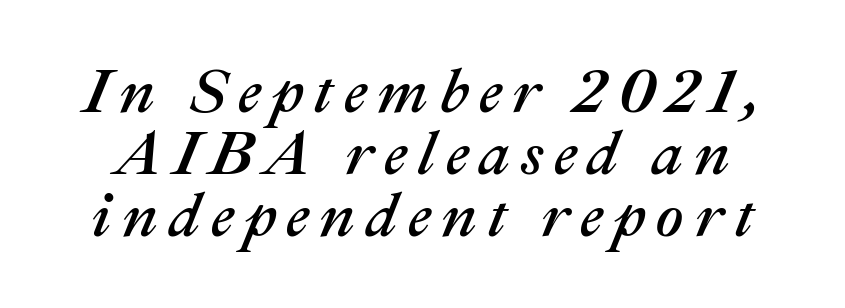
Q: Is the text italic (slanted)? A: Yes, it leans right by about 22 degrees.
Q: Is the text underlined? A: No.
Q: Is the spacing between lines tight, normal or loose? A: Tight.
Q: Width (condensed, normal, or wide)? A: Normal.
Q: Stroke contrast? A: Medium.
Q: x-height? A: Medium.
Q: Monospaced? A: No.
